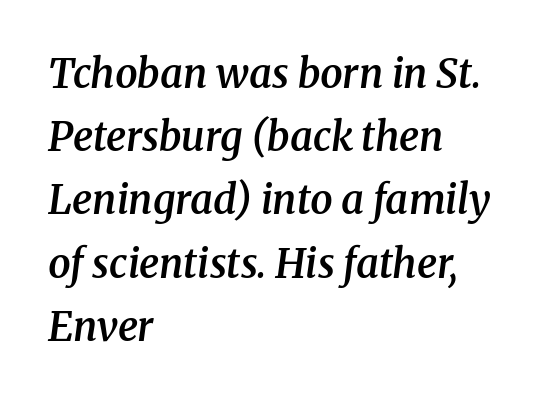
Q: Is the text bold? A: Semi-bold.
Q: Is the text italic (slanted)? A: Yes, it leans right by about 8 degrees.
Q: Is the typeface a serif or a sans-serif typeface? A: Serif.
Q: Is the text underlined? A: No.
Q: How is the paragraph aligned? A: Left-aligned.
Q: Is the spacing between letters normal or unusually wide? A: Normal.
Q: Is the spacing between lines tight, normal or loose? A: Normal.
Q: Width (condensed, normal, or wide)? A: Normal.
Q: Stroke contrast? A: Medium.
Q: x-height? A: Medium.
Q: Monospaced? A: No.
